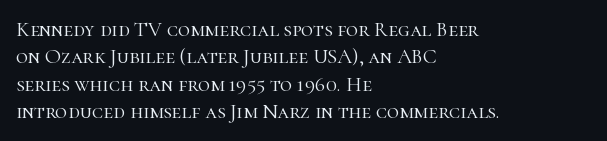
Reading down the block, your eye returns to a fixed left position each line. The weight tops out at a normal text grade. Interline gaps are of average width in this sample. The letters sit at their default tracking, neither squeezed nor spread.
